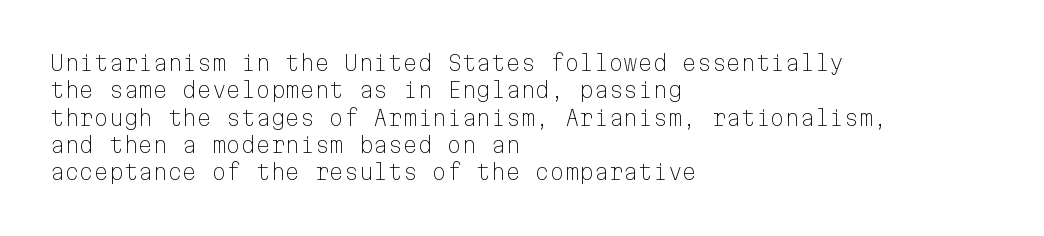
Q: Is the text bold? A: No.
Q: Is the text italic (slanted)? A: No, it is upright.
Q: Is the text underlined? A: No.
Q: How is the paragraph aligned? A: Left-aligned.
Q: Is the spacing between letters normal or unusually wide? A: Normal.
Q: Is the spacing between lines tight, normal or loose? A: Normal.
